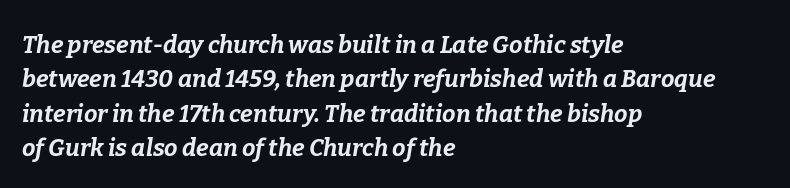
The image shows 24 px bold type, italic (leaning right); set left-aligned, normal line spacing (1.43x), normal letter spacing, not underlined.
